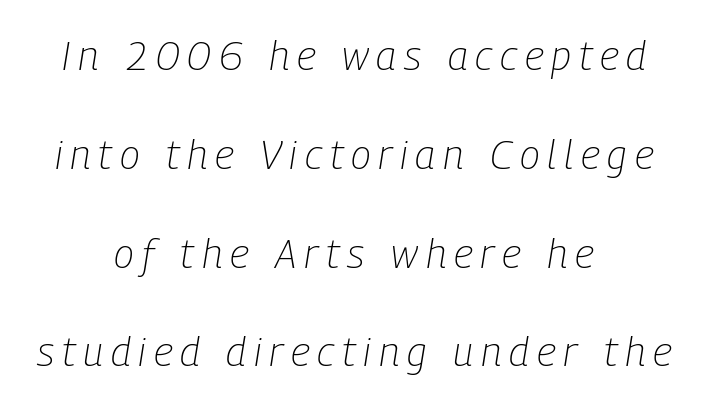
Q: Is the text bold? A: No.
Q: Is the text italic (slanted)? A: Yes, it leans right by about 9 degrees.
Q: Is the text underlined? A: No.
Q: How is the paragraph aligned? A: Centered.
Q: Is the spacing between lines tight, normal or loose? A: Loose.
Q: Width (condensed, normal, or wide)? A: Condensed.
Q: Stroke contrast? A: Low.
Q: x-height? A: Medium.
Q: Monospaced? A: No.
